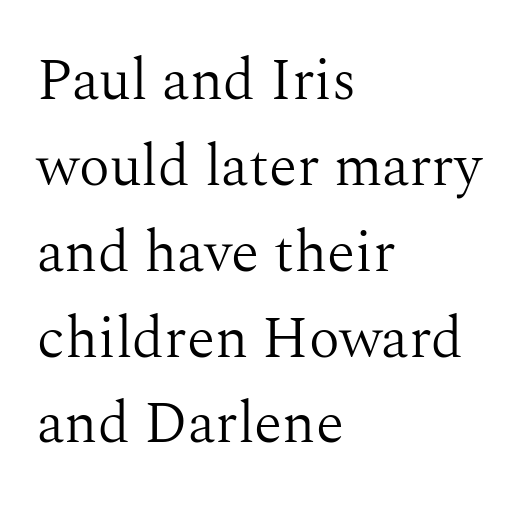
The image shows 58 px light serif type, upright; set left-aligned, normal line spacing (1.48x), normal letter spacing, not underlined; medium stroke contrast and a medium x-height.
